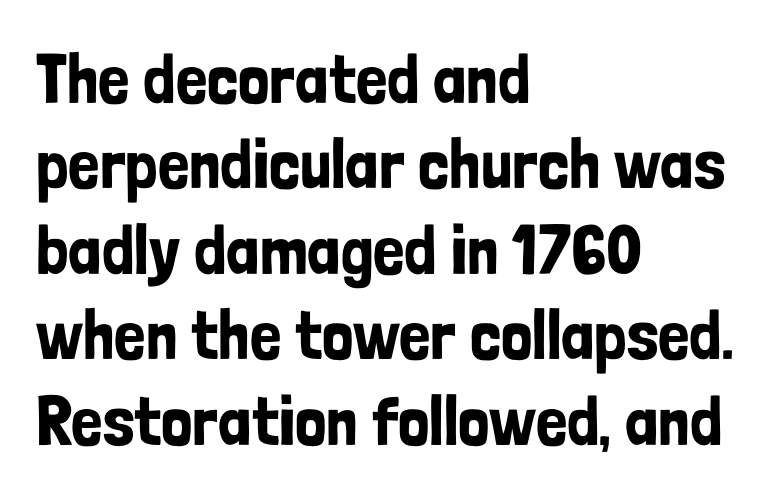
Q: Is the text italic (slanted)? A: No, it is upright.
Q: Is the typeface a serif or a sans-serif typeface? A: Sans-serif.
Q: Is the text underlined? A: No.
Q: How is the paragraph aligned? A: Left-aligned.
Q: Is the spacing between letters normal or unusually wide? A: Normal.
Q: Width (condensed, normal, or wide)? A: Condensed.
Q: Stroke contrast? A: Low.
Q: x-height? A: Medium.
Q: Monospaced? A: No.
